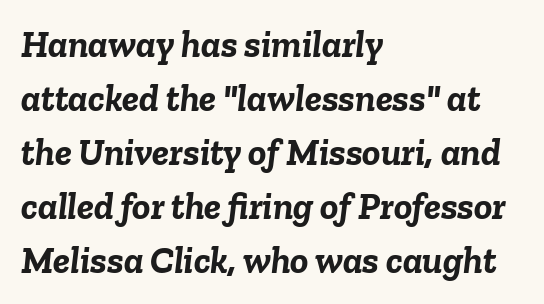
Q: Is the text bold? A: Yes.
Q: Is the text italic (slanted)? A: Yes, it leans right by about 6 degrees.
Q: Is the text underlined? A: No.
Q: How is the paragraph aligned? A: Left-aligned.
Q: Is the spacing between letters normal or unusually wide? A: Normal.
Q: Is the spacing between lines tight, normal or loose? A: Normal.
Q: Width (condensed, normal, or wide)? A: Normal.
Q: Stroke contrast? A: Low.
Q: x-height? A: Medium.
Q: Monospaced? A: No.
